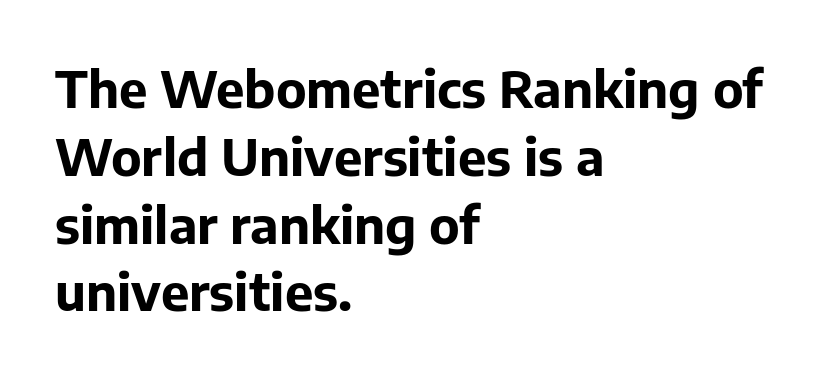
Varying glyph widths throughout — classic text-font behaviour. Typographic density is high because the face is bold. Compared with a centered layout, this one pins lines to the left instead. Notice how the stems are strictly vertical — no italics here.
